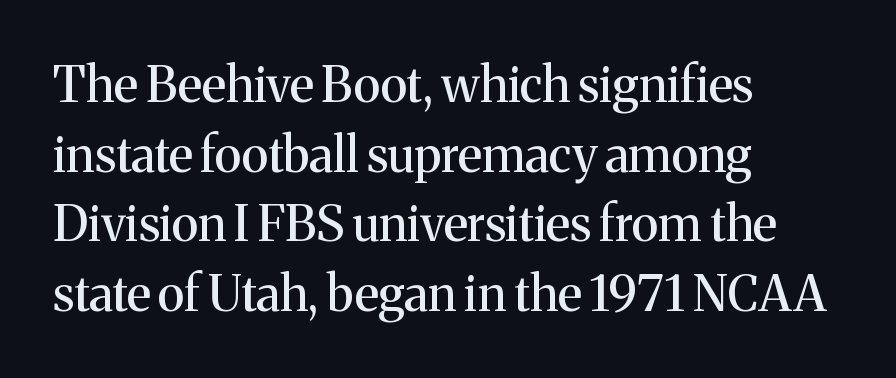
This sample uses an upright cut, with every glyph sitting square on the baseline. How would I describe the line gaps? Plain and ordinary. Descenders are the only things crossing below the line. The passage shown is typed in a proportional face where columns would drift. Examine the stroke ends and you'll spot serifs.
